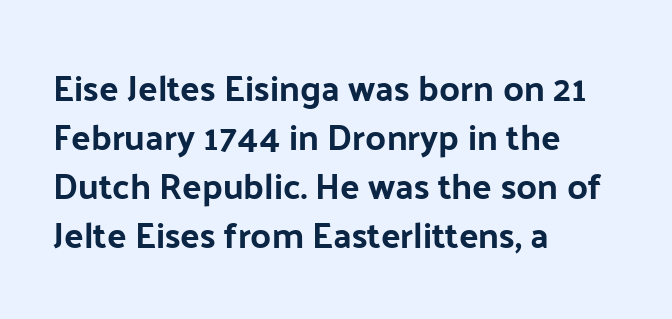
Which margin do the lines hug? The left one — the right edge is uneven. Tracking here is standard; glyphs follow each other at the usual distance. This sample uses a sans-serif face. This rendering features lettering with no underline. Every stem runs plumb, perpendicular to the baseline. Spacing verdict: proportional, widths tailored to each character.
